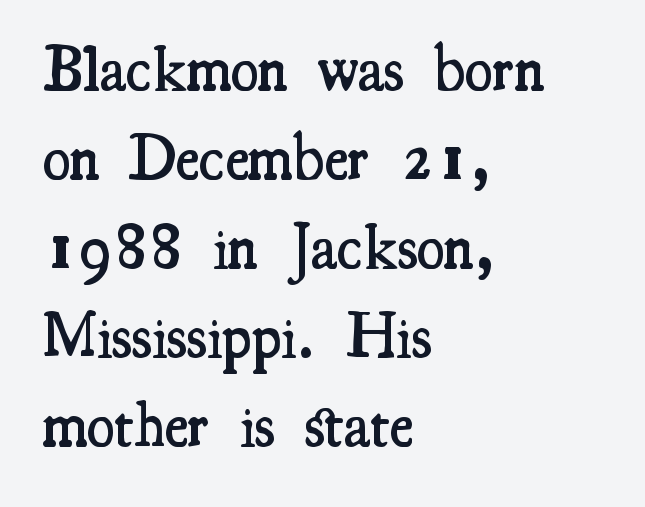
Q: Is the text bold? A: Semi-bold.
Q: Is the text italic (slanted)? A: No, it is upright.
Q: Is the typeface a serif or a sans-serif typeface? A: Serif.
Q: Is the text underlined? A: No.
Q: How is the paragraph aligned? A: Left-aligned.
Q: Is the spacing between letters normal or unusually wide? A: Normal.
Q: Is the spacing between lines tight, normal or loose? A: Normal.
Q: Width (condensed, normal, or wide)? A: Condensed.
Q: Stroke contrast? A: Medium.
Q: x-height? A: Small.
Q: Monospaced? A: No.
